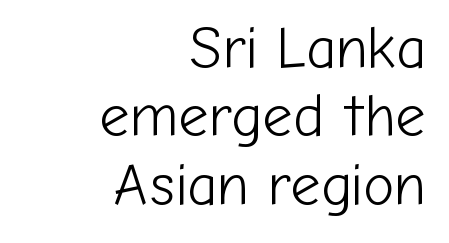
{"serif": "no", "italic": "no", "bold": "no", "weight": "light", "width": "normal", "stroke_contrast": "low", "x_height": "medium", "monospaced": "no", "underline": "no", "align": "right", "line_spacing_ratio": 1.16, "letter_spacing": "normal", "letter_spacing_em": 0.0, "glyph_px": 59}
